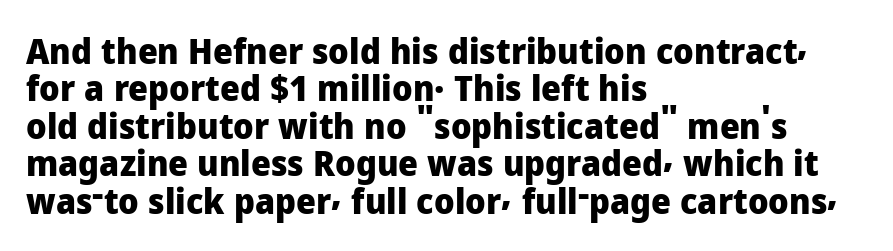
Q: Is the text bold? A: Yes.
Q: Is the text italic (slanted)? A: No, it is upright.
Q: Is the typeface a serif or a sans-serif typeface? A: Sans-serif.
Q: Is the text underlined? A: No.
Q: How is the paragraph aligned? A: Left-aligned.
Q: Is the spacing between letters normal or unusually wide? A: Normal.
Q: Is the spacing between lines tight, normal or loose? A: Tight.
Q: Width (condensed, normal, or wide)? A: Normal.
Q: Stroke contrast? A: Low.
Q: x-height? A: Medium.
Q: Monospaced? A: No.
